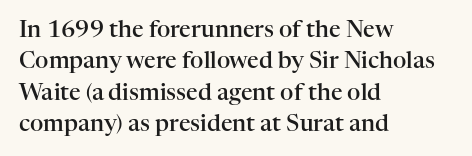
The image shows 23 px text type, upright; set left-aligned, normal line spacing (1.36x), normal letter spacing, not underlined.
